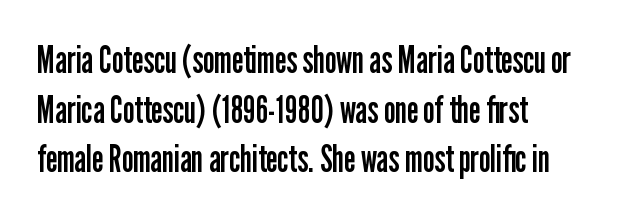
Q: Is the text bold? A: No.
Q: Is the text italic (slanted)? A: No, it is upright.
Q: Is the typeface a serif or a sans-serif typeface? A: Sans-serif.
Q: Is the text underlined? A: No.
Q: Is the spacing between letters normal or unusually wide? A: Normal.
Q: Is the spacing between lines tight, normal or loose? A: Normal.
Q: Width (condensed, normal, or wide)? A: Condensed.
Q: Stroke contrast? A: Low.
Q: x-height? A: Medium.
Q: Monospaced? A: No.
